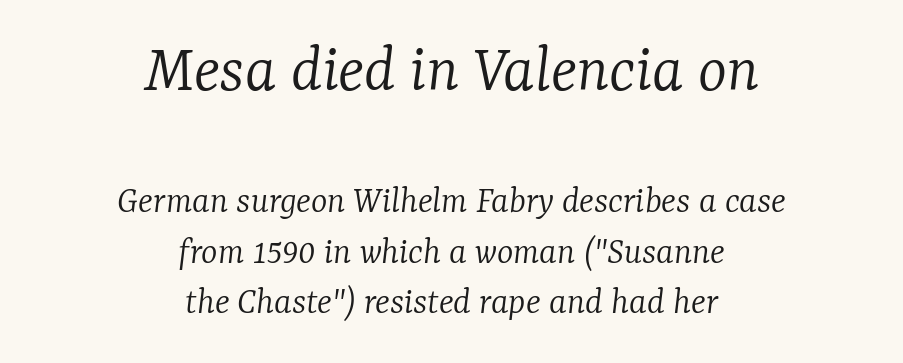
{"serif": "yes", "italic": "yes", "lean": "right", "slant_degrees": 7, "bold": "no", "weight": "light", "width": "normal", "stroke_contrast": "low", "x_height": "medium", "monospaced": "no", "underline": "no", "align": "center", "line_spacing": "normal", "line_spacing_ratio": 1.29, "letter_spacing": "normal", "letter_spacing_em": 0.0, "larger_block": "first", "size_ratio": 1.77, "glyph_px": 69}
